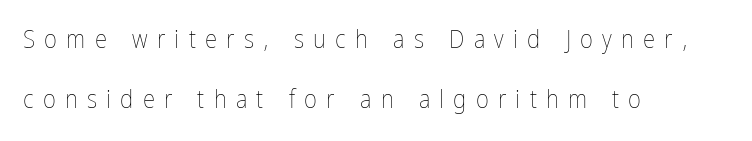
{"italic": "no", "bold": "no", "underline": "no", "align": "left", "line_spacing": "loose", "line_spacing_ratio": 2.4, "letter_spacing": "wide", "letter_spacing_em": 0.37, "glyph_px": 25}
